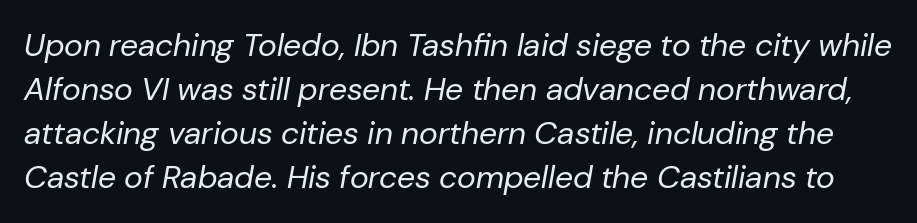
{"italic": "yes", "lean": "right", "slant_degrees": 10, "bold": "no", "weight": "regular", "width": "normal", "stroke_contrast": "low", "x_height": "medium", "monospaced": "no", "underline": "no", "line_spacing": "normal", "line_spacing_ratio": 1.38, "letter_spacing": "normal", "letter_spacing_em": 0.0, "glyph_px": 32}
